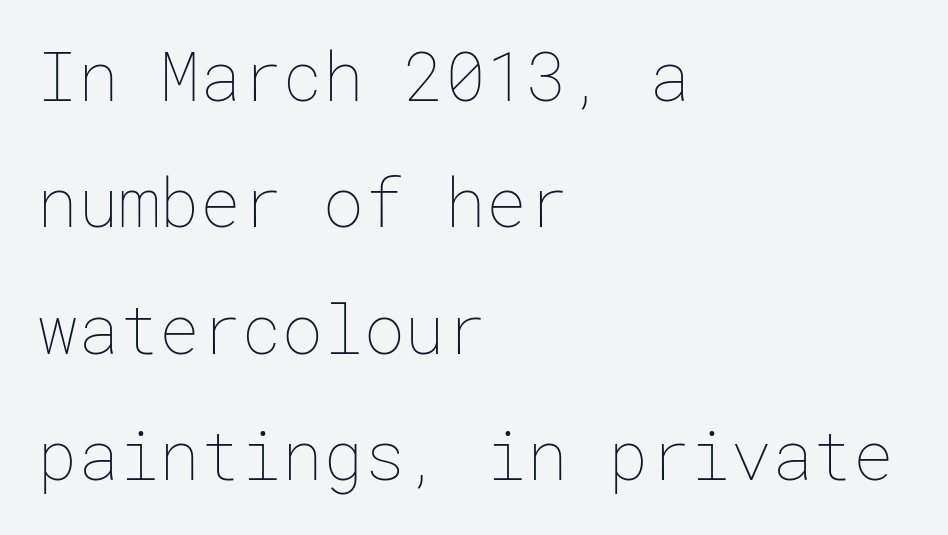
Quick note: not italic, upright. The weight tops out at a normal text grade. Type without underlining. The passage shown has conventional tracking throughout. Is the block centered? No — it sits flush against the left margin.
